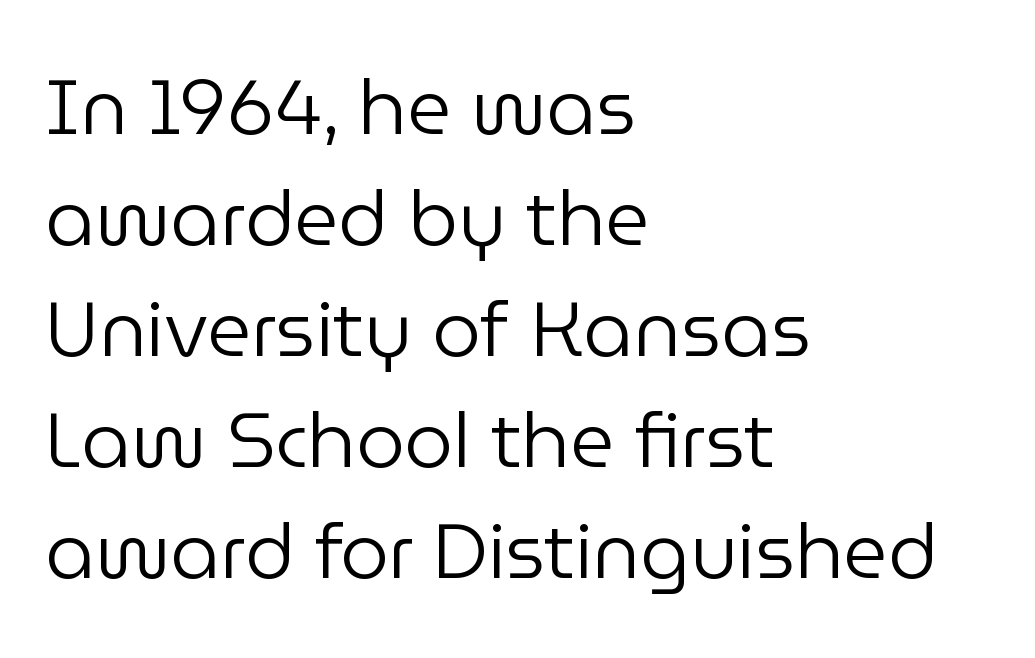
The image shows 77 px regular-weight sans-serif type, upright; set left-aligned, normal line spacing (1.44x), normal letter spacing, not underlined; low stroke contrast and a medium x-height.
